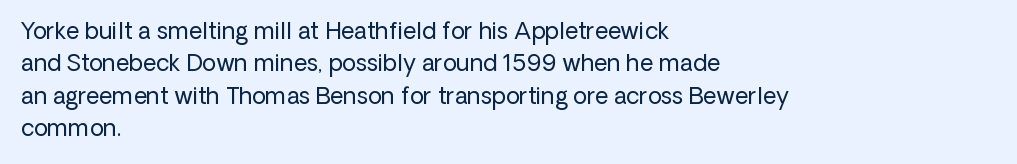
{"italic": "no", "bold": "no", "underline": "no", "align": "left", "line_spacing": "normal", "line_spacing_ratio": 1.41, "letter_spacing": "normal", "letter_spacing_em": 0.0, "glyph_px": 23}
